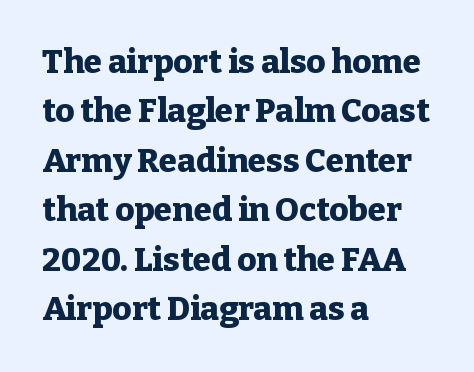
The image shows 33 px heavy serif type, upright; set left-aligned, normal line spacing (1.5x), normal letter spacing, not underlined; low stroke contrast and a medium x-height.
